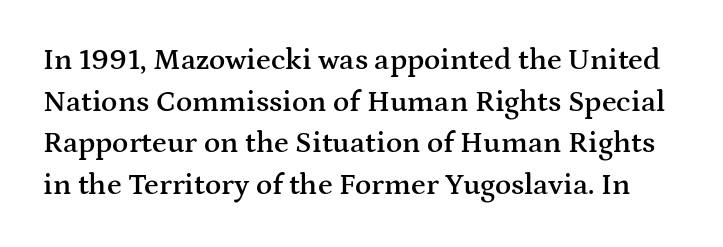
The image shows 30 px semibold, wide serif type, upright; set normal line spacing (1.39x), normal letter spacing, not underlined; medium stroke contrast and a medium x-height.
